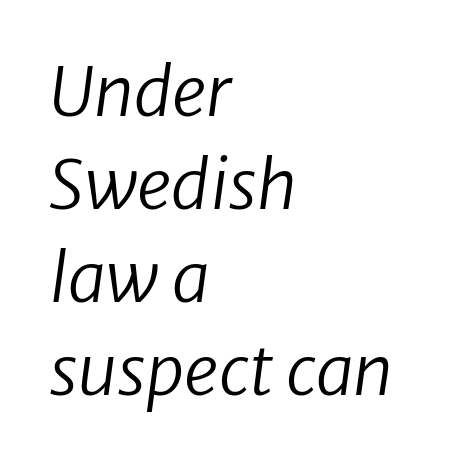
{"serif": "no", "bold": "no", "weight": "regular", "width": "normal", "stroke_contrast": "low", "x_height": "medium", "monospaced": "no", "underline": "no", "align": "left", "line_spacing": "normal", "line_spacing_ratio": 1.37, "letter_spacing": "normal", "letter_spacing_em": 0.0, "glyph_px": 68}
